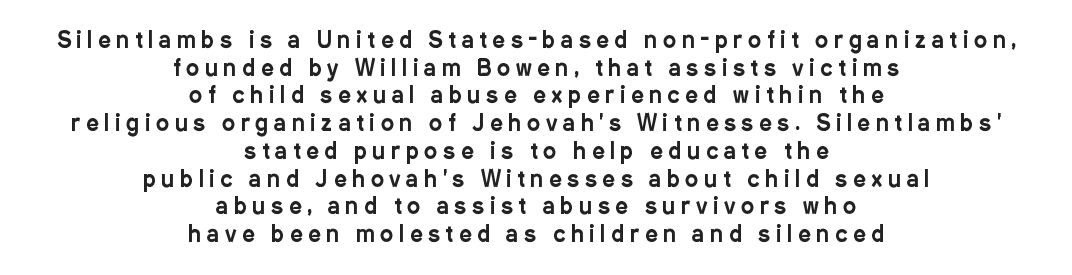
Tracking here is generous; glyphs stand well apart from one another. Normally led — the rows are evenly, conventionally spaced. The words here are not underlined. Is the block centered? Yes — each line is placed symmetrically about the middle. Posture: vertical.
